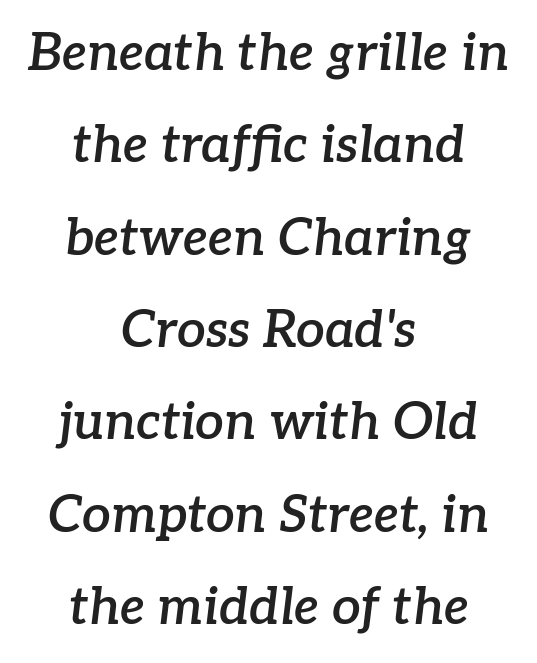
{"serif": "yes", "italic": "yes", "lean": "right", "slant_degrees": 7, "bold": "semi", "weight": "semibold", "width": "normal", "stroke_contrast": "low", "x_height": "medium", "monospaced": "no", "underline": "no", "align": "center", "line_spacing_ratio": 1.81, "letter_spacing": "normal", "letter_spacing_em": 0.0, "glyph_px": 51}
